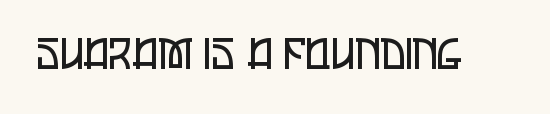
{"serif": "no", "italic": "no", "bold": "no", "weight": "regular", "width": "condensed", "stroke_contrast": "low", "x_height": "large", "monospaced": "no", "underline": "no", "letter_spacing": "normal", "letter_spacing_em": 0.0, "glyph_px": 43}
